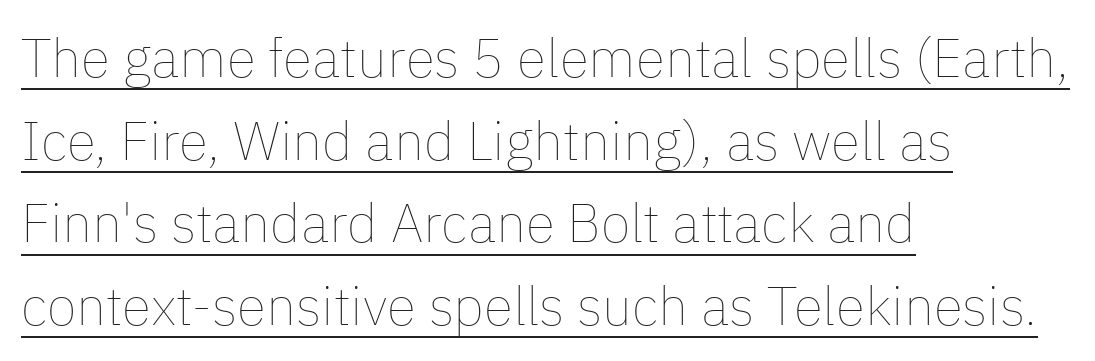
Q: Is the text bold? A: No.
Q: Is the text italic (slanted)? A: No, it is upright.
Q: Is the text underlined? A: Yes.
Q: How is the paragraph aligned? A: Left-aligned.
Q: Is the spacing between letters normal or unusually wide? A: Normal.
Q: Is the spacing between lines tight, normal or loose? A: Normal.
Q: Width (condensed, normal, or wide)? A: Normal.
Q: Stroke contrast? A: Low.
Q: x-height? A: Medium.
Q: Monospaced? A: No.
